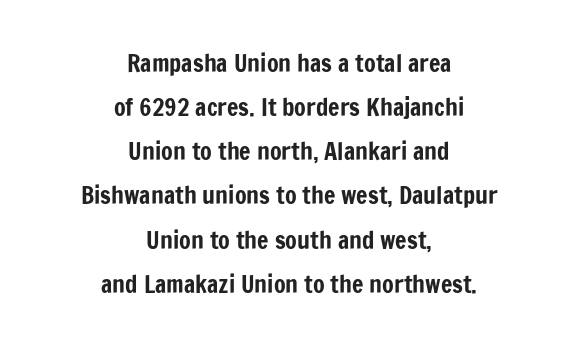
{"italic": "no", "underline": "no", "align": "center", "line_spacing_ratio": 1.84, "letter_spacing": "normal", "letter_spacing_em": 0.0, "glyph_px": 24}
